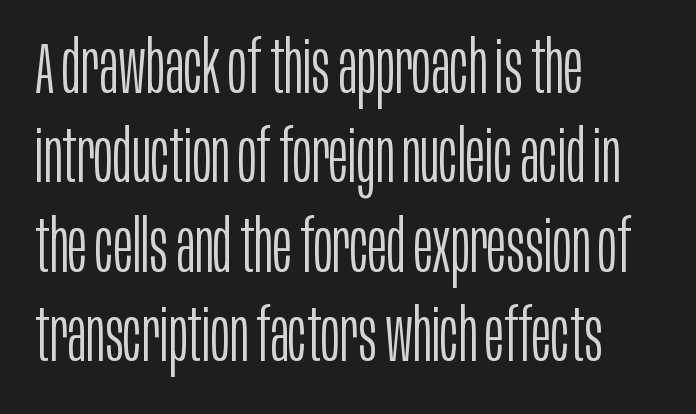
{"serif": "no", "italic": "no", "bold": "no", "weight": "light", "width": "condensed", "stroke_contrast": "low", "x_height": "large", "monospaced": "no", "underline": "no", "align": "left", "line_spacing_ratio": 1.24, "letter_spacing": "normal", "letter_spacing_em": 0.0, "glyph_px": 72}
